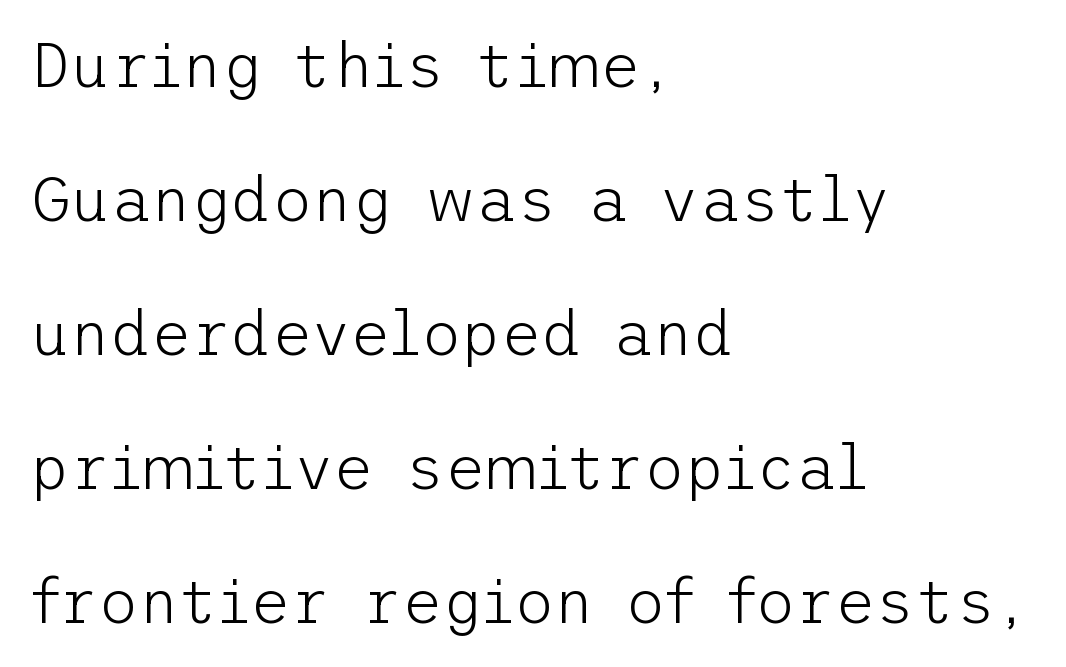
{"serif": "no", "italic": "no", "bold": "no", "weight": "light", "width": "normal", "stroke_contrast": "low", "x_height": "medium", "underline": "no", "align": "left", "line_spacing": "loose", "line_spacing_ratio": 2.16, "letter_spacing": "normal", "letter_spacing_em": 0.0, "glyph_px": 62}
